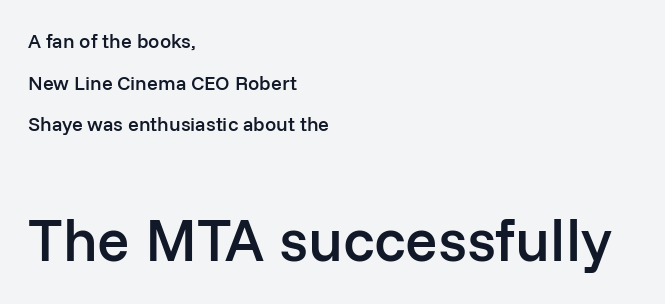
{"serif": "no", "italic": "no", "bold": "semi", "weight": "semibold", "width": "normal", "stroke_contrast": "low", "x_height": "medium", "monospaced": "no", "underline": "no", "align": "left", "line_spacing": "loose", "line_spacing_ratio": 2.08, "letter_spacing": "normal", "letter_spacing_em": 0.0, "larger_block": "second", "size_ratio": 3.0, "glyph_px": 60}
